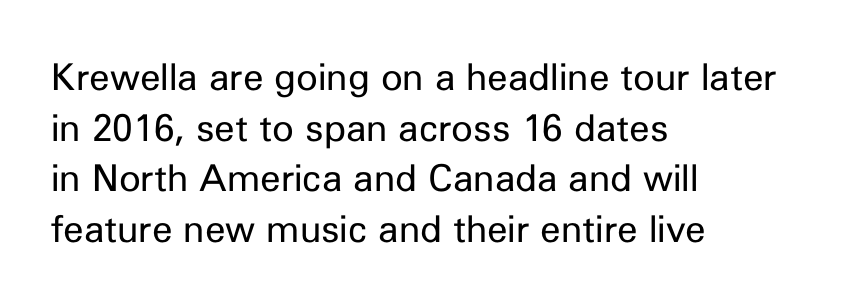
{"serif": "no", "italic": "no", "bold": "no", "weight": "regular", "width": "normal", "stroke_contrast": "low", "x_height": "medium", "monospaced": "no", "underline": "no", "align": "left", "line_spacing": "normal", "line_spacing_ratio": 1.37, "letter_spacing": "normal", "letter_spacing_em": 0.0, "glyph_px": 37}
